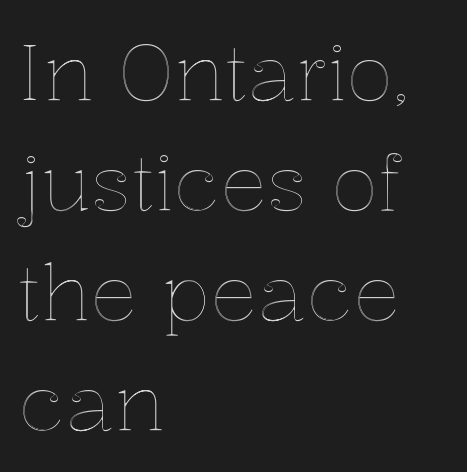
{"italic": "no", "width": "normal", "x_height": "medium", "monospaced": "no", "underline": "no", "align": "left", "line_spacing": "normal", "line_spacing_ratio": 1.41, "letter_spacing": "normal", "letter_spacing_em": 0.0, "glyph_px": 78}
